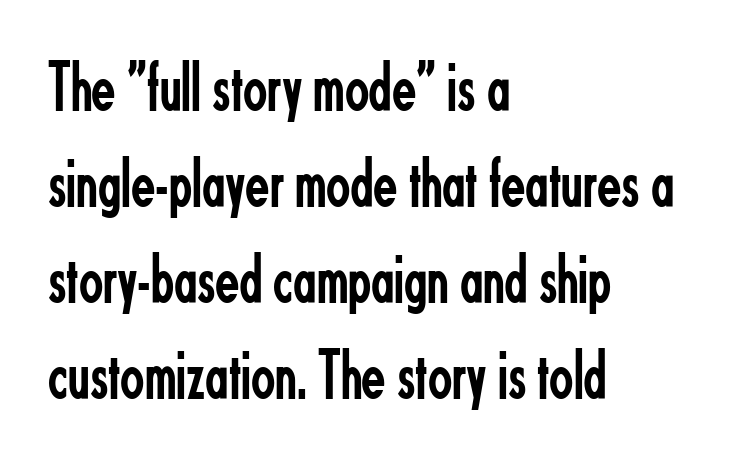
The image shows 71 px regular-weight, condensed sans-serif type, upright; set left-aligned, normal line spacing (1.35x), normal letter spacing, not underlined; low stroke contrast and a small x-height.
